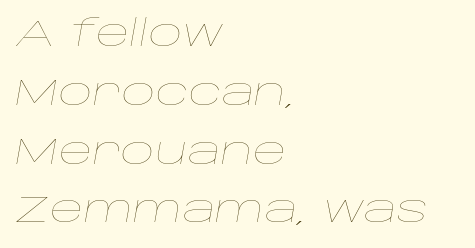
The image shows 37 px thin, wide type, italic (leaning right); set left-aligned, normal line spacing (1.59x), normal letter spacing, not underlined; low stroke contrast and a large x-height.
